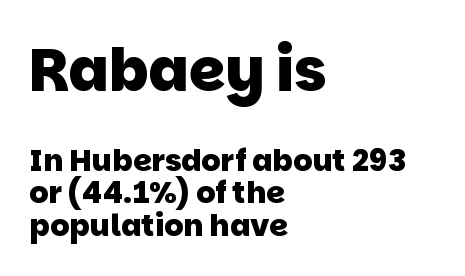
The image shows 59 px heavy sans-serif type; set left-aligned, tight line spacing (1.07x), normal letter spacing, not underlined; the first (top) block is 1.97x larger; low stroke contrast and a large x-height.
